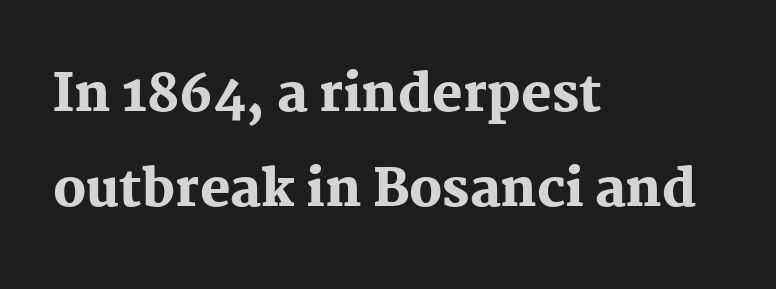
{"serif": "yes", "italic": "no", "bold": "yes", "weight": "heavy", "width": "normal", "stroke_contrast": "medium", "x_height": "medium", "monospaced": "no", "underline": "no", "align": "left", "line_spacing_ratio": 1.87, "letter_spacing": "normal", "letter_spacing_em": 0.0, "glyph_px": 51}
